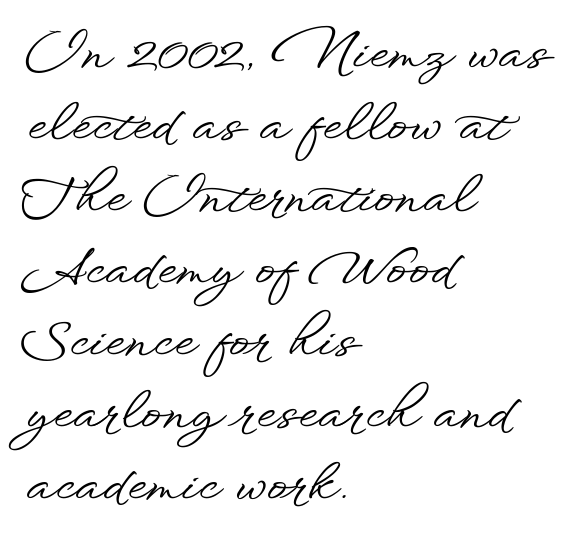
Each word holds together tightly as a unit, with standard inter-letter gaps. The face used here is a sans, in the tradition of grotesques and geometrics. The text block is weighted toward the left margin, trailing off unevenly rightward. The passage shown is not underscored anywhere. The leading is moderate, giving the passage an even texture.
